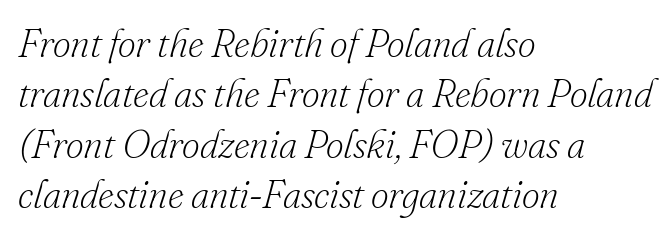
{"serif": "yes", "italic": "yes", "lean": "right", "slant_degrees": 16, "bold": "no", "weight": "light", "width": "normal", "stroke_contrast": "low", "x_height": "small", "monospaced": "no", "underline": "no", "align": "left", "line_spacing": "normal", "line_spacing_ratio": 1.29, "letter_spacing": "normal", "letter_spacing_em": 0.0, "glyph_px": 39}
